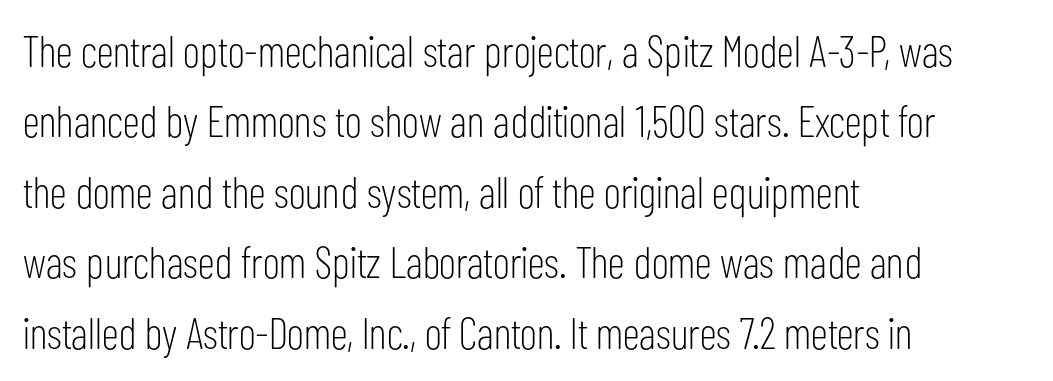
Designer's note — italics off, roman on. Each row of text sits above clean, open space. These lines keep a tight, regular rhythm from letter to letter. Spacing verdict: proportional, widths tailored to each character. The letters look calm and open, with moderate or lighter stems. Does the leading feel generous? No, just average.
